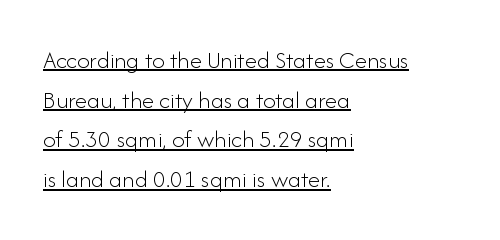
{"italic": "no", "bold": "no", "underline": "yes", "align": "left", "line_spacing": "normal", "line_spacing_ratio": 1.59, "letter_spacing": "normal", "letter_spacing_em": 0.0, "glyph_px": 25}
